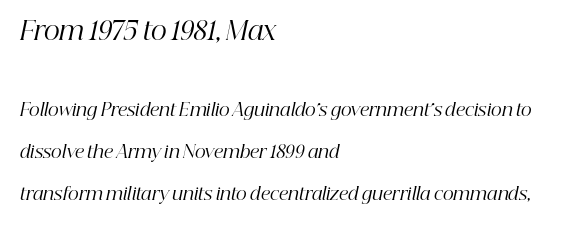
{"italic": "yes", "lean": "right", "slant_degrees": 12, "bold": "no", "underline": "no", "align": "left", "line_spacing": "loose", "line_spacing_ratio": 2.48, "letter_spacing": "normal", "letter_spacing_em": 0.0, "larger_block": "first", "size_ratio": 1.47, "glyph_px": 25}
